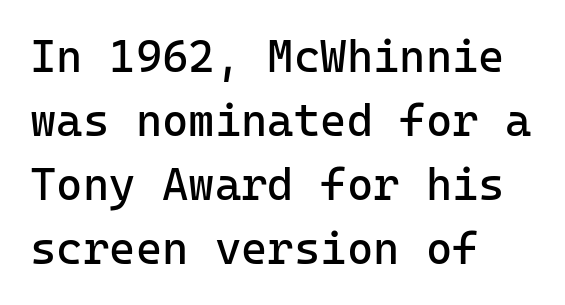
{"serif": "no", "italic": "no", "bold": "no", "weight": "regular", "width": "normal", "stroke_contrast": "low", "x_height": "medium", "monospaced": "yes", "underline": "no", "align": "left", "line_spacing": "normal", "line_spacing_ratio": 1.42, "letter_spacing": "normal", "letter_spacing_em": 0.0, "glyph_px": 45}
